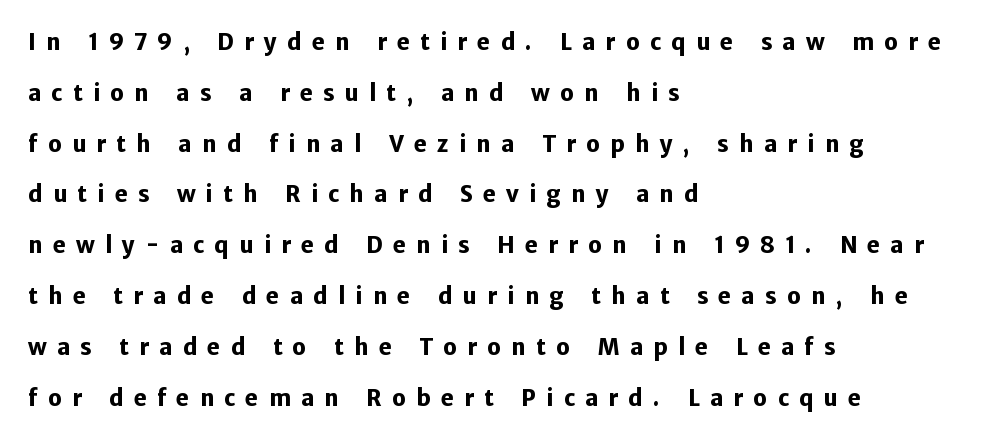
The vertical gap from one line to the next is large. The passage shown is not underscored anywhere. Someone cranked the tracking dial way up on this one. The specimen reads as upright at a glance. Plenty of ink on the page — the face is bold. Which margin do the lines hug? The left one — the right edge is uneven.
